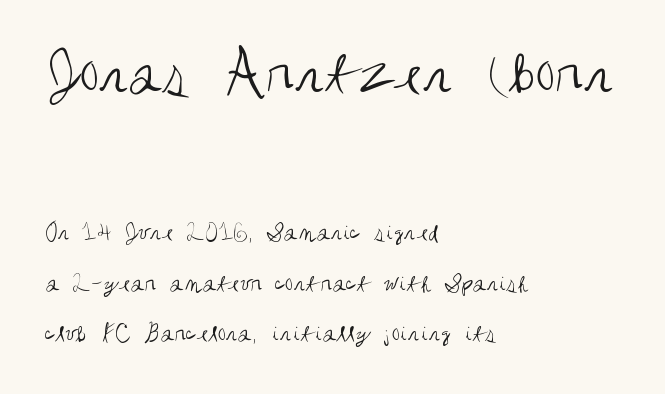
The image shows 64 px regular-weight, condensed sans-serif type; set left-aligned, loose line spacing (1.94x), normal letter spacing, not underlined; the first (top) block is 2.46x larger; medium stroke contrast and a large x-height.
